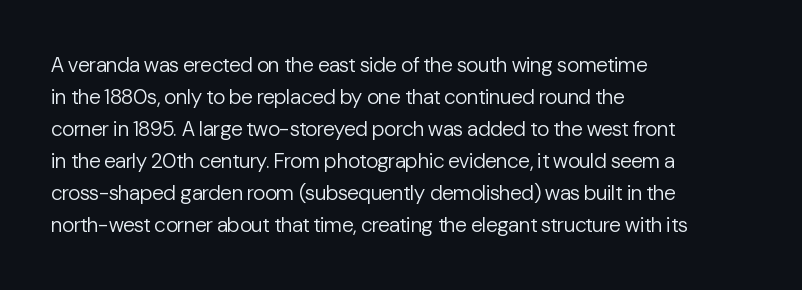
The image shows 21 px text type, upright; set left-aligned, normal line spacing (1.52x), normal letter spacing, not underlined.
